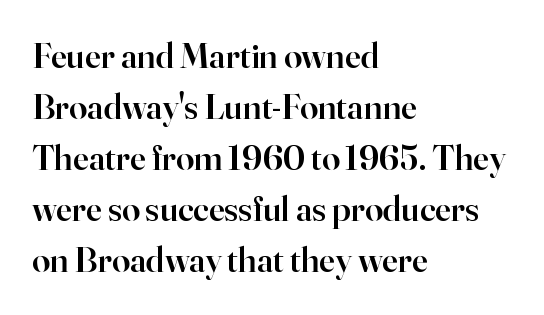
Q: Is the text bold? A: Semi-bold.
Q: Is the text italic (slanted)? A: No, it is upright.
Q: Is the typeface a serif or a sans-serif typeface? A: Serif.
Q: Is the text underlined? A: No.
Q: How is the paragraph aligned? A: Left-aligned.
Q: Is the spacing between letters normal or unusually wide? A: Normal.
Q: Is the spacing between lines tight, normal or loose? A: Normal.
Q: Width (condensed, normal, or wide)? A: Normal.
Q: Stroke contrast? A: High.
Q: x-height? A: Small.
Q: Monospaced? A: No.
